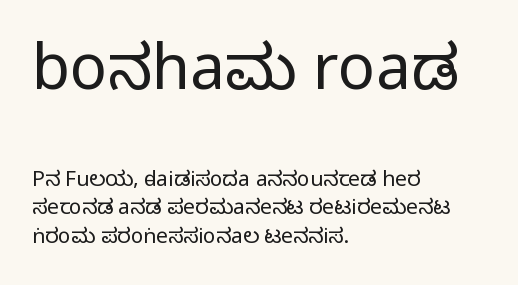
The image shows 62 px regular-weight, condensed sans-serif type, upright; set left-aligned, normal line spacing (1.36x), normal letter spacing, not underlined; the first (top) block is 2.95x larger; low stroke contrast and a large x-height.
